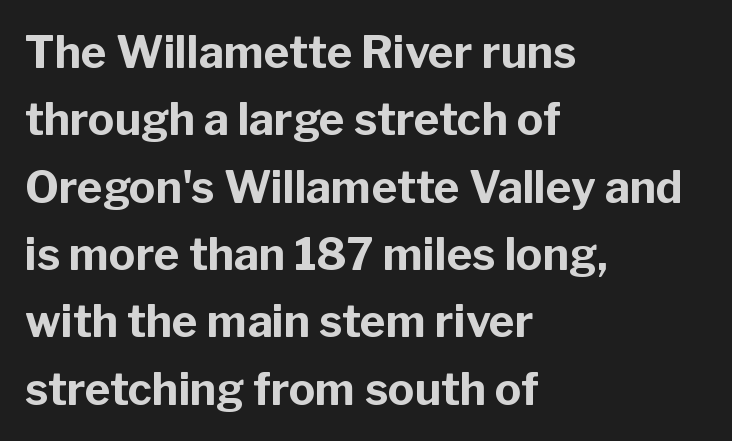
{"serif": "no", "italic": "no", "bold": "yes", "weight": "bold", "width": "normal", "stroke_contrast": "low", "x_height": "medium", "monospaced": "no", "underline": "no", "align": "left", "line_spacing": "normal", "line_spacing_ratio": 1.53, "letter_spacing": "normal", "letter_spacing_em": 0.0, "glyph_px": 44}
